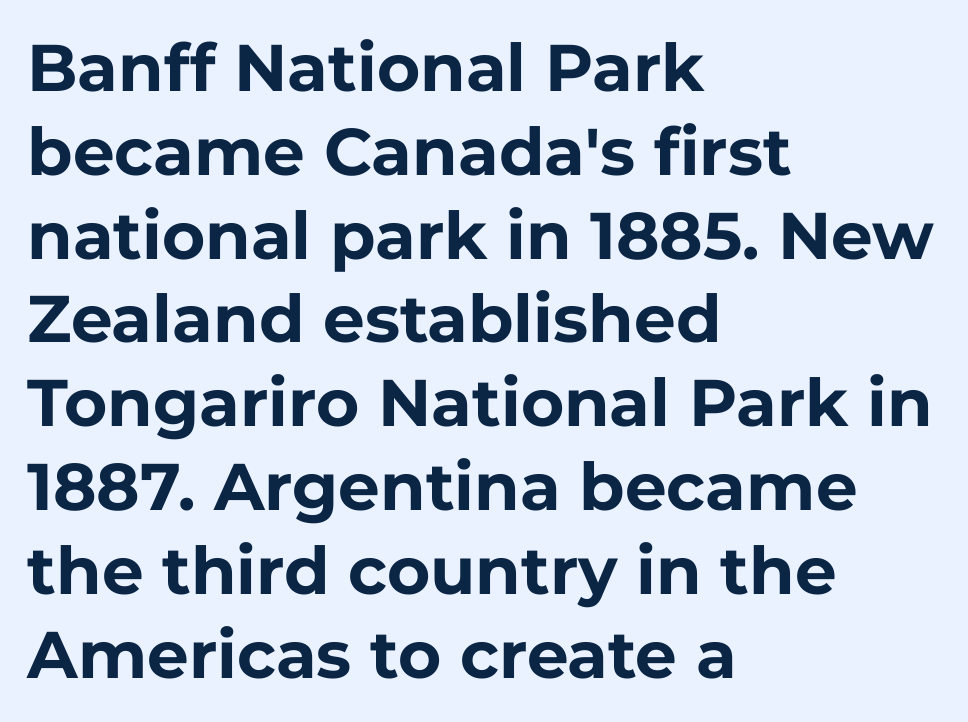
{"serif": "no", "italic": "no", "bold": "yes", "weight": "bold", "width": "normal", "stroke_contrast": "low", "x_height": "medium", "monospaced": "no", "underline": "no", "align": "left", "line_spacing": "normal", "line_spacing_ratio": 1.27, "letter_spacing": "normal", "letter_spacing_em": 0.0, "glyph_px": 66}
